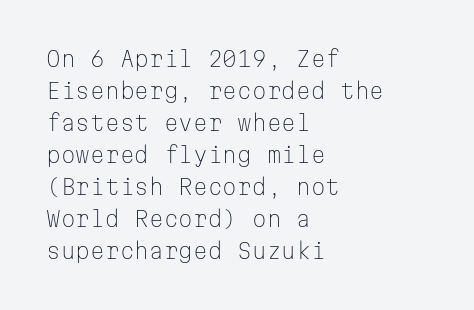
The image shows 21 px text type, upright; set left-aligned, normal line spacing (1.52x), normal letter spacing, not underlined.
